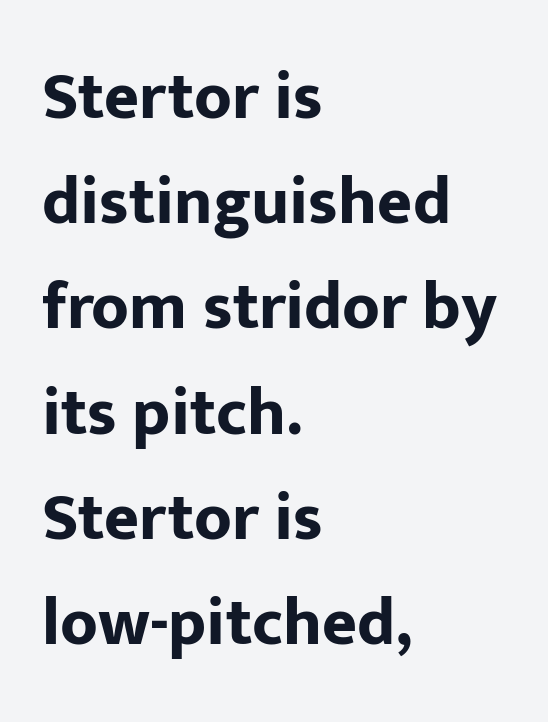
The image shows 67 px bold sans-serif type, upright; set left-aligned, normal line spacing (1.57x), normal letter spacing, not underlined; low stroke contrast and a medium x-height.
